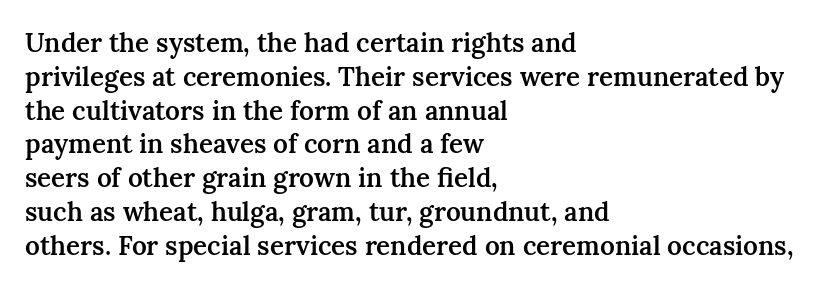
The image shows 26 px text type, upright; set left-aligned, normal line spacing (1.3x), normal letter spacing, not underlined.
